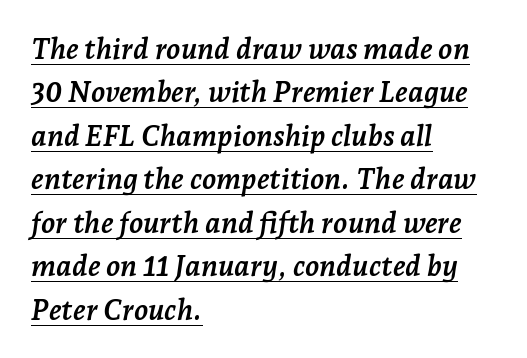
The ragged edge is on the right, which tells us the setting is flush left. How would I describe the line gaps? Plain and ordinary. The glyphs are accompanied by a horizontal stroke just below them. Is this a fixed-width face? No — the glyphs have proportional, varying widths.
